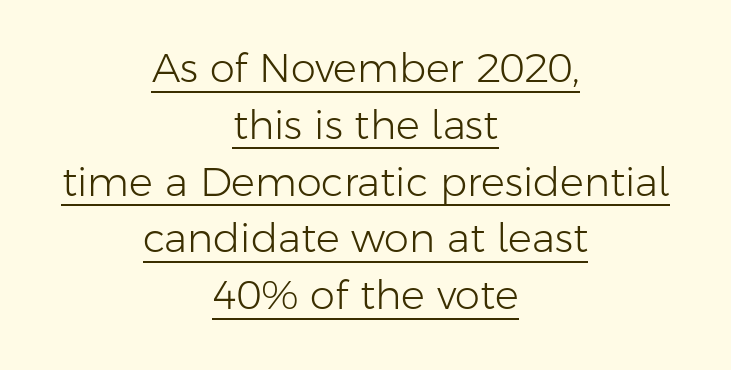
The image shows 40 px light sans-serif type, upright; set centered, normal line spacing (1.42x), normal letter spacing, underlined; low stroke contrast and a medium x-height.
